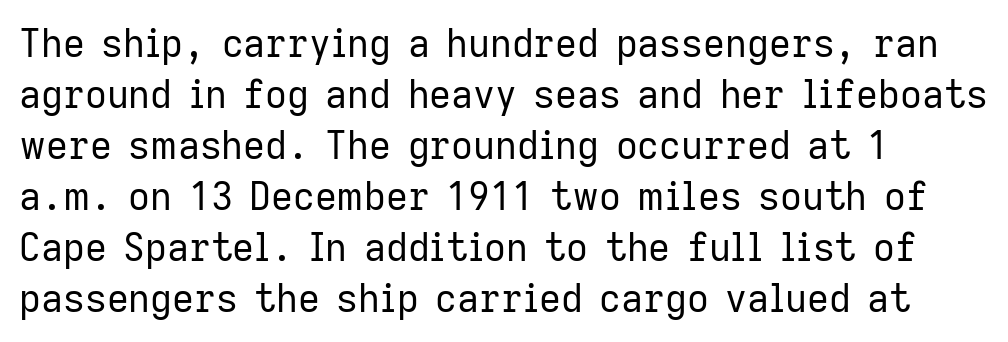
Q: Is the text bold? A: No.
Q: Is the text italic (slanted)? A: No, it is upright.
Q: Is the typeface a serif or a sans-serif typeface? A: Sans-serif.
Q: Is the text underlined? A: No.
Q: How is the paragraph aligned? A: Left-aligned.
Q: Is the spacing between letters normal or unusually wide? A: Normal.
Q: Is the spacing between lines tight, normal or loose? A: Normal.
Q: Width (condensed, normal, or wide)? A: Normal.
Q: Stroke contrast? A: Low.
Q: x-height? A: Medium.
Q: Monospaced? A: No.
